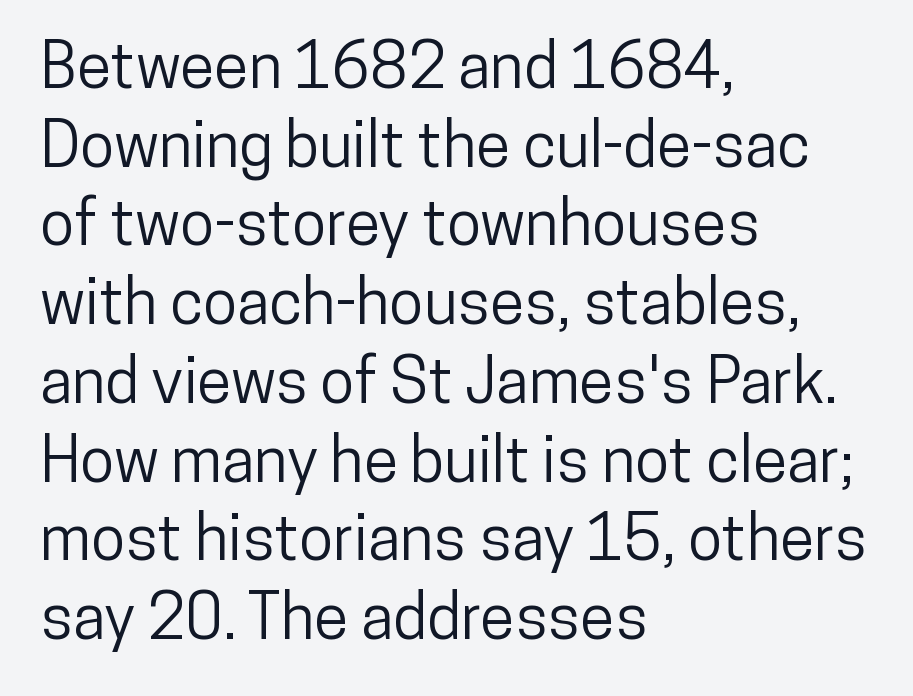
Q: Is the text italic (slanted)? A: No, it is upright.
Q: Is the typeface a serif or a sans-serif typeface? A: Sans-serif.
Q: Is the text underlined? A: No.
Q: How is the paragraph aligned? A: Left-aligned.
Q: Is the spacing between letters normal or unusually wide? A: Normal.
Q: Is the spacing between lines tight, normal or loose? A: Normal.
Q: Width (condensed, normal, or wide)? A: Condensed.
Q: Stroke contrast? A: Low.
Q: x-height? A: Medium.
Q: Monospaced? A: No.
